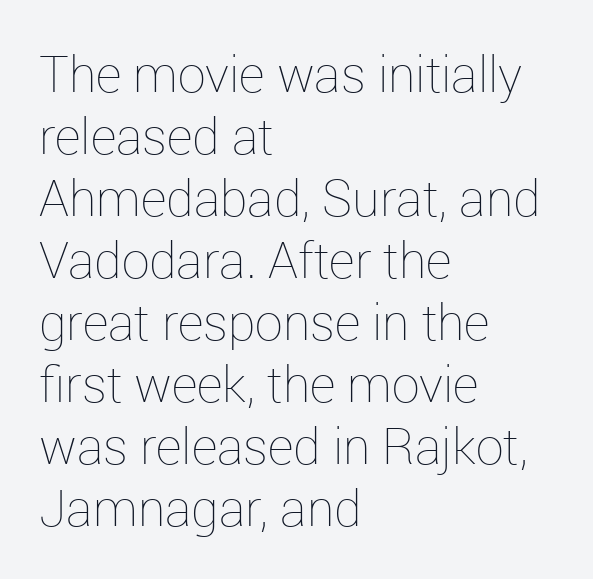
Q: Is the text bold? A: No.
Q: Is the text italic (slanted)? A: No, it is upright.
Q: Is the text underlined? A: No.
Q: How is the paragraph aligned? A: Left-aligned.
Q: Is the spacing between letters normal or unusually wide? A: Normal.
Q: Width (condensed, normal, or wide)? A: Normal.
Q: Stroke contrast? A: Low.
Q: x-height? A: Medium.
Q: Monospaced? A: No.
